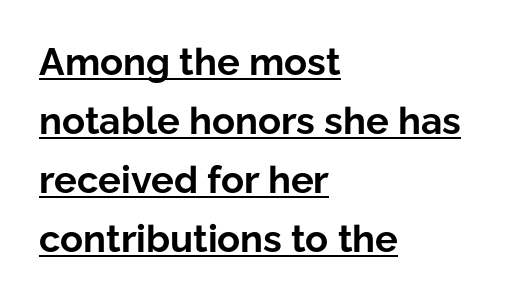
{"serif": "no", "italic": "no", "bold": "yes", "weight": "bold", "width": "normal", "stroke_contrast": "low", "x_height": "medium", "monospaced": "no", "underline": "yes", "align": "left", "line_spacing": "normal", "line_spacing_ratio": 1.55, "letter_spacing": "normal", "letter_spacing_em": 0.0, "glyph_px": 38}
